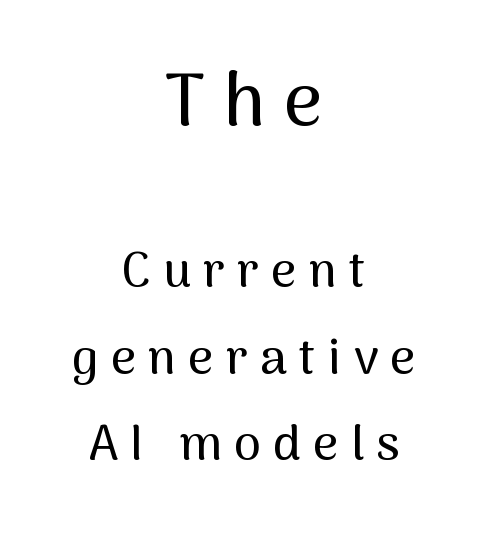
Type size steps down from the first block to the second. Looks like regular typesetting: each glyph gets only the width it needs. In terms of letterspacing, this is a distinctly airy, spread setting. The foot of each line stays bare and open. Note: no serifs on the glyphs. It's the straight-up-and-down kind of type.
